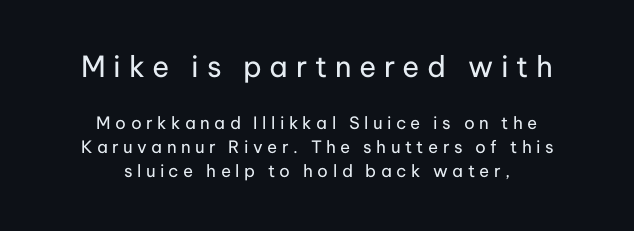
Vertical spacing — default. Each word looks stretched out because of the extra space between its letters. Ink coverage per letter is moderate at most. These lines are rendered in a variable-pitch font. Nothing sits at the stroke ends, so this counts as sans-serif. These two chunks differ in scale, with the top chunk taking the larger measure.
